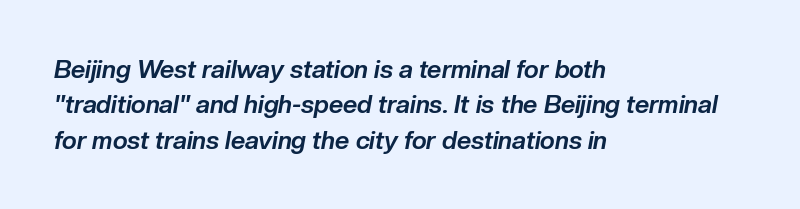
The passage shown leans; its letterforms are oblique. Where is the straight margin? On the left. Regular leading. Descenders are the only things crossing below the line.
